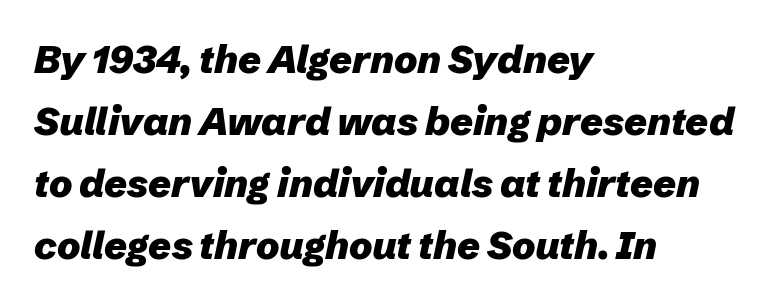
The image shows 39 px heavy type, italic (leaning right); set left-aligned, normal line spacing (1.59x), normal letter spacing, not underlined; low stroke contrast and a medium x-height.
